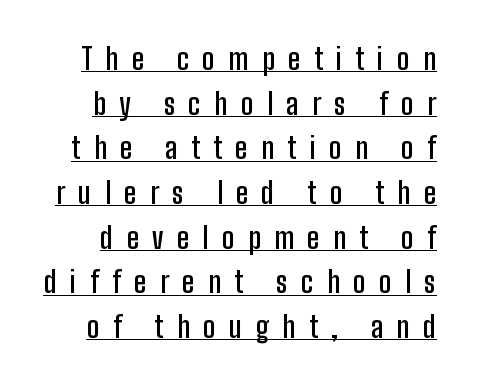
Q: Is the text bold? A: Semi-bold.
Q: Is the text italic (slanted)? A: No, it is upright.
Q: Is the typeface a serif or a sans-serif typeface? A: Sans-serif.
Q: Is the text underlined? A: Yes.
Q: Is the spacing between letters normal or unusually wide? A: Unusually wide.
Q: Is the spacing between lines tight, normal or loose? A: Normal.
Q: Width (condensed, normal, or wide)? A: Condensed.
Q: Stroke contrast? A: Low.
Q: x-height? A: Medium.
Q: Monospaced? A: No.
